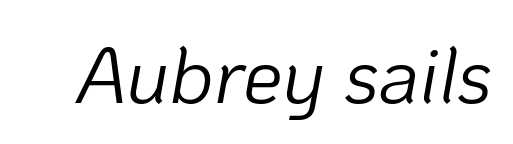
{"italic": "yes", "lean": "right", "slant_degrees": 10, "bold": "no", "weight": "light", "width": "normal", "stroke_contrast": "low", "x_height": "medium", "monospaced": "no", "underline": "no", "letter_spacing": "normal", "letter_spacing_em": 0.0, "glyph_px": 79}
